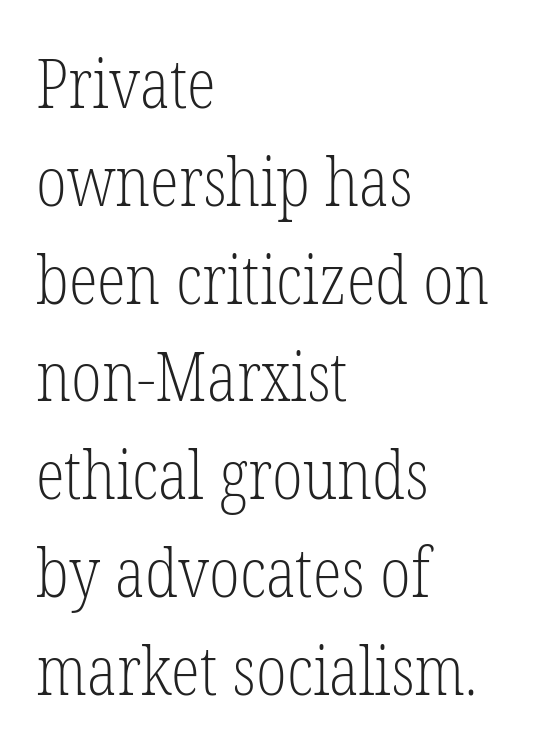
The image shows 67 px light, condensed serif type, upright; set left-aligned, normal line spacing (1.46x), normal letter spacing, not underlined; low stroke contrast and a medium x-height.
